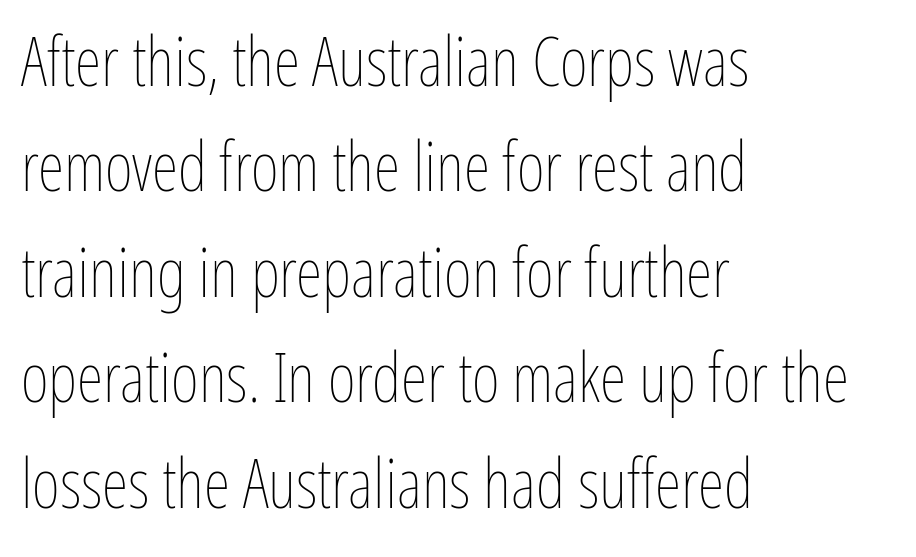
{"italic": "no", "bold": "no", "weight": "thin", "width": "condensed", "stroke_contrast": "low", "x_height": "medium", "monospaced": "no", "underline": "no", "align": "left", "line_spacing": "normal", "line_spacing_ratio": 1.55, "letter_spacing": "normal", "letter_spacing_em": 0.0, "glyph_px": 68}
